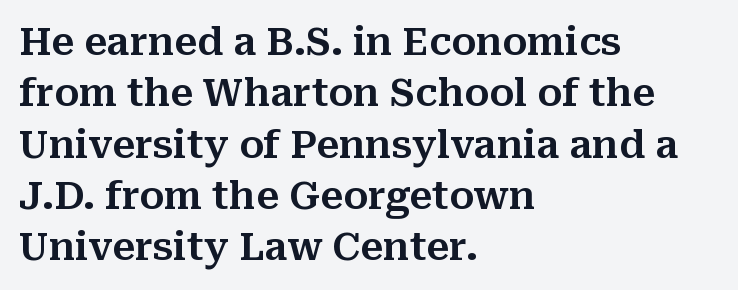
The image shows 38 px serif type, upright; set left-aligned, normal line spacing (1.35x), normal letter spacing, not underlined; medium stroke contrast and a medium x-height.
